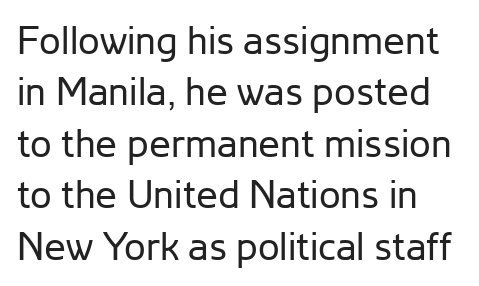
The image shows 39 px regular-weight sans-serif type, upright; set normal line spacing (1.32x), normal letter spacing, not underlined; low stroke contrast and a medium x-height.
